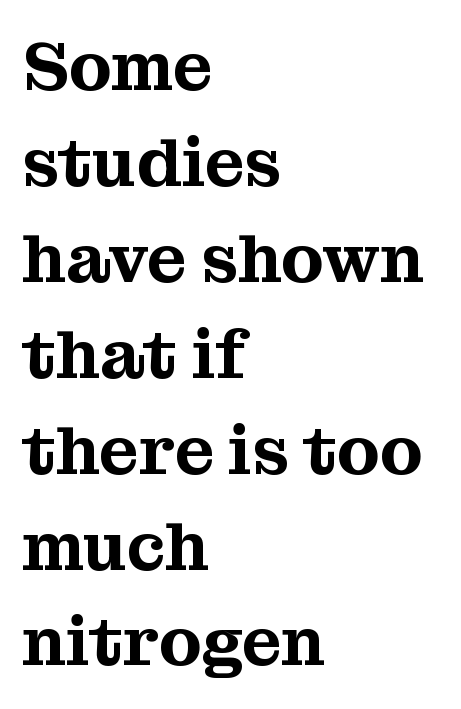
Q: Is the text italic (slanted)? A: No, it is upright.
Q: Is the typeface a serif or a sans-serif typeface? A: Serif.
Q: Is the text underlined? A: No.
Q: How is the paragraph aligned? A: Left-aligned.
Q: Is the spacing between letters normal or unusually wide? A: Normal.
Q: Is the spacing between lines tight, normal or loose? A: Normal.
Q: Width (condensed, normal, or wide)? A: Normal.
Q: Stroke contrast? A: Medium.
Q: x-height? A: Medium.
Q: Monospaced? A: No.
